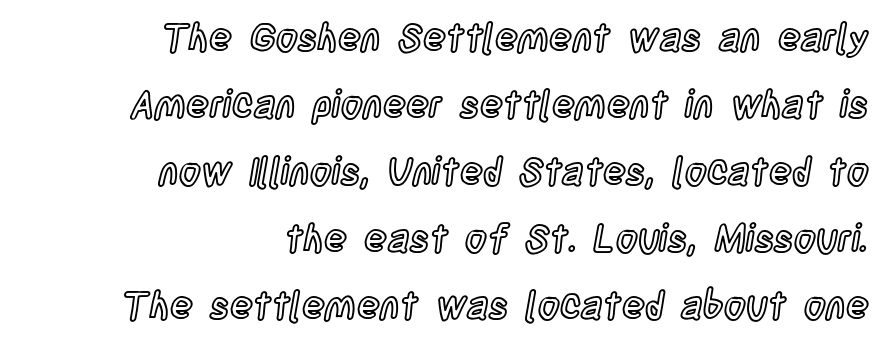
Q: Is the text italic (slanted)? A: Yes.
Q: Is the text underlined? A: No.
Q: How is the paragraph aligned? A: Right-aligned.
Q: Is the spacing between letters normal or unusually wide? A: Normal.
Q: Width (condensed, normal, or wide)? A: Condensed.
Q: x-height? A: Large.
Q: Monospaced? A: No.
